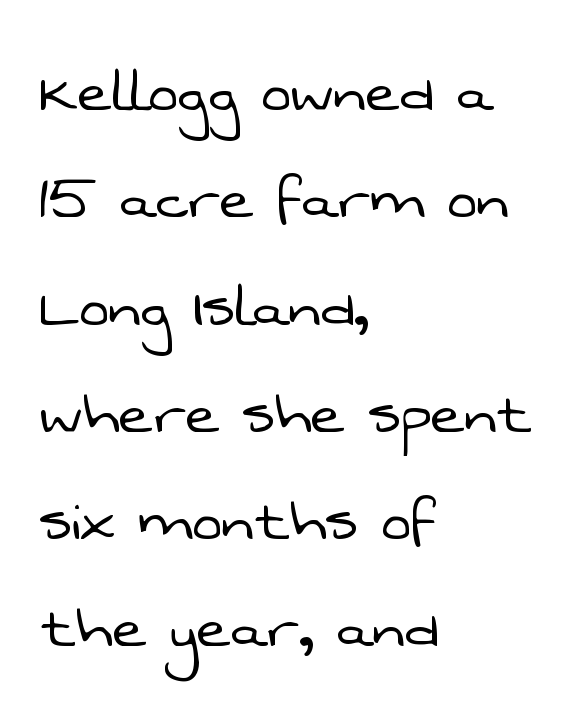
Q: Is the text bold? A: No.
Q: Is the typeface a serif or a sans-serif typeface? A: Sans-serif.
Q: Is the text underlined? A: No.
Q: How is the paragraph aligned? A: Left-aligned.
Q: Is the spacing between letters normal or unusually wide? A: Normal.
Q: Is the spacing between lines tight, normal or loose? A: Normal.
Q: Width (condensed, normal, or wide)? A: Normal.
Q: Stroke contrast? A: Low.
Q: x-height? A: Medium.
Q: Monospaced? A: No.
